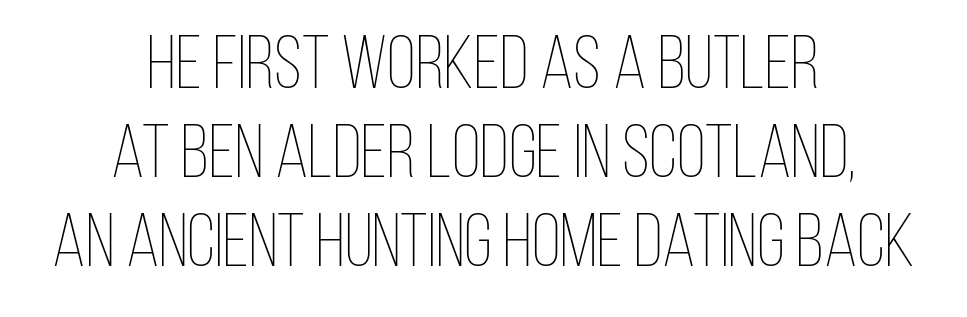
Q: Is the text bold? A: No.
Q: Is the text italic (slanted)? A: No, it is upright.
Q: Is the text underlined? A: No.
Q: How is the paragraph aligned? A: Centered.
Q: Is the spacing between letters normal or unusually wide? A: Normal.
Q: Width (condensed, normal, or wide)? A: Condensed.
Q: Stroke contrast? A: Low.
Q: x-height? A: Large.
Q: Monospaced? A: No.
